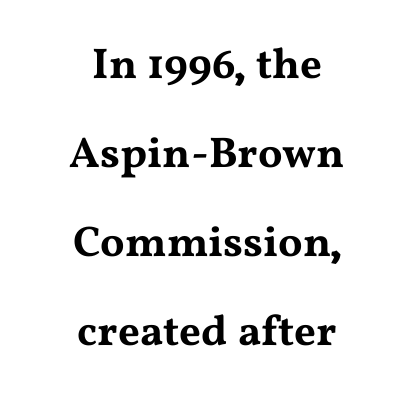
{"serif": "yes", "italic": "no", "width": "wide", "stroke_contrast": "medium", "x_height": "medium", "monospaced": "no", "underline": "no", "align": "center", "line_spacing": "loose", "line_spacing_ratio": 2.07, "letter_spacing": "normal", "letter_spacing_em": 0.0, "glyph_px": 43}
